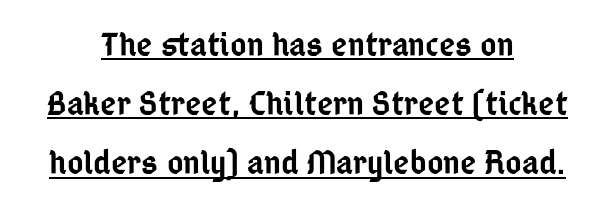
{"serif": "no", "italic": "no", "bold": "semi", "weight": "semibold", "width": "condensed", "stroke_contrast": "low", "x_height": "medium", "monospaced": "no", "underline": "yes", "align": "center", "line_spacing": "normal", "line_spacing_ratio": 1.69, "letter_spacing": "normal", "letter_spacing_em": 0.0, "glyph_px": 35}
